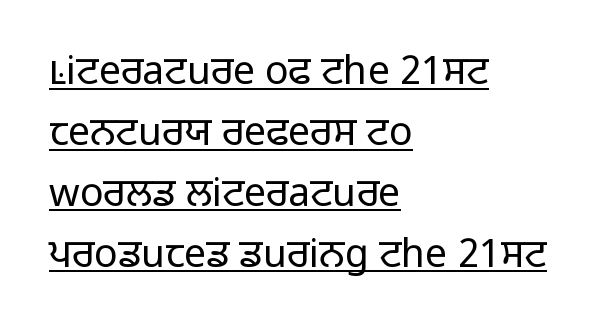
The image shows 39 px light sans-serif type, upright; set left-aligned, normal line spacing (1.56x), normal letter spacing, underlined; low stroke contrast and a medium x-height.
